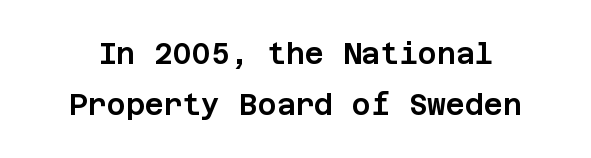
{"serif": "no", "italic": "no", "width": "normal", "stroke_contrast": "low", "x_height": "large", "underline": "no", "line_spacing_ratio": 1.75, "letter_spacing": "normal", "letter_spacing_em": 0.0, "glyph_px": 29}
